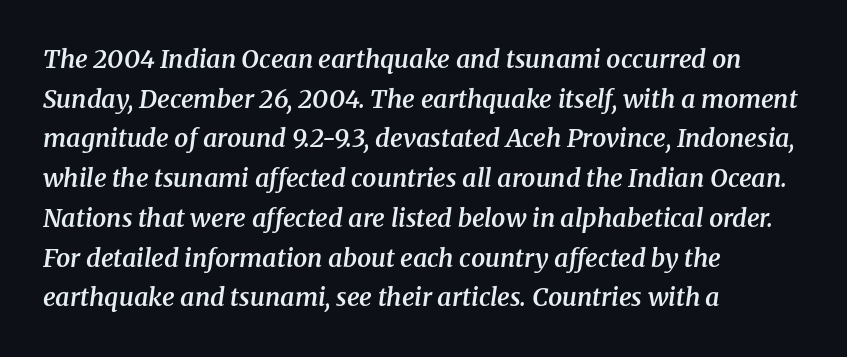
Q: Is the text bold? A: Semi-bold.
Q: Is the text italic (slanted)? A: Yes, it leans right by about 8 degrees.
Q: Is the text underlined? A: No.
Q: How is the paragraph aligned? A: Left-aligned.
Q: Is the spacing between letters normal or unusually wide? A: Normal.
Q: Is the spacing between lines tight, normal or loose? A: Normal.
